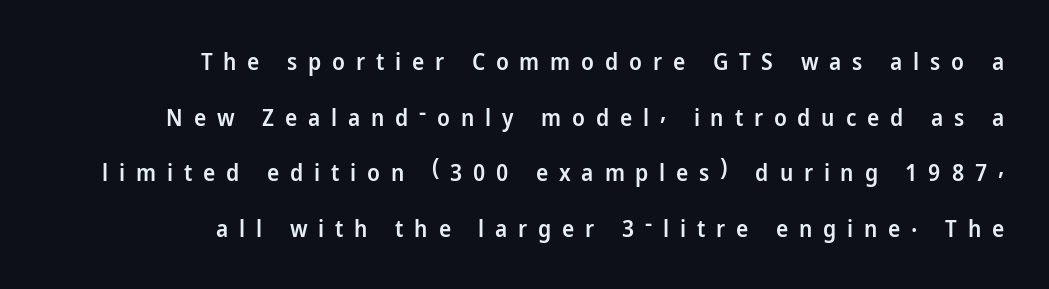
Horizontally, the lines are justified to the trailing edge only. Successive baselines arrive slowly, with a big drop between each. The space directly below the letters is spotless. No italicization has been applied; the sample stays upright. Every letter is mildly thick-stroked: semibold rather than bold.
